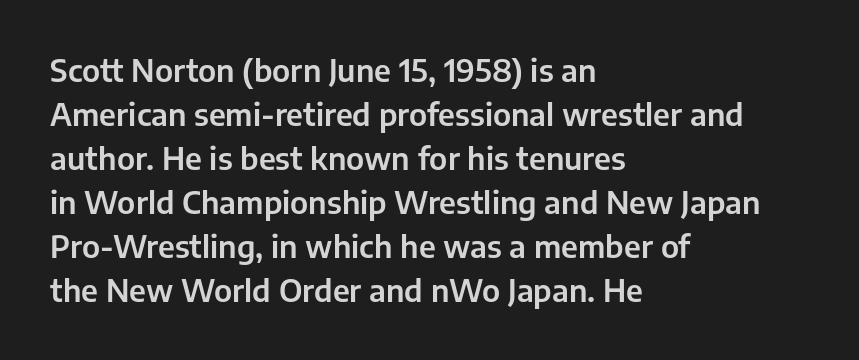
The image shows 31 px sans-serif type, upright; set left-aligned, normal line spacing (1.42x), normal letter spacing, not underlined; low stroke contrast and a medium x-height.
